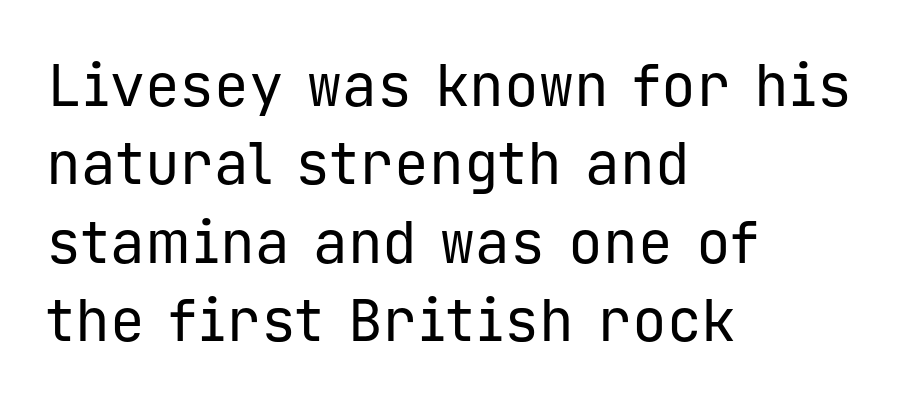
Q: Is the text bold? A: No.
Q: Is the text italic (slanted)? A: No, it is upright.
Q: Is the typeface a serif or a sans-serif typeface? A: Sans-serif.
Q: Is the text underlined? A: No.
Q: How is the paragraph aligned? A: Left-aligned.
Q: Is the spacing between letters normal or unusually wide? A: Normal.
Q: Is the spacing between lines tight, normal or loose? A: Normal.
Q: Width (condensed, normal, or wide)? A: Normal.
Q: Stroke contrast? A: Low.
Q: x-height? A: Medium.
Q: Monospaced? A: Yes.
